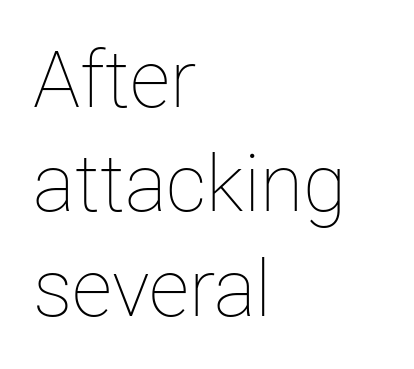
{"italic": "no", "bold": "no", "weight": "thin", "width": "normal", "stroke_contrast": "low", "x_height": "medium", "monospaced": "no", "underline": "no", "align": "left", "line_spacing": "normal", "line_spacing_ratio": 1.32, "letter_spacing": "normal", "letter_spacing_em": 0.0, "glyph_px": 79}
